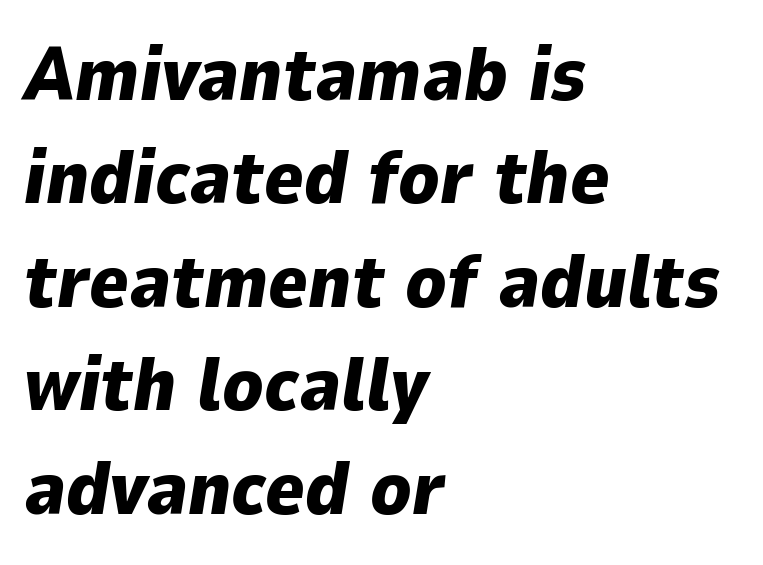
Does the lettering tilt? It does — this is italic. Students, observe: this is what conventionally led text looks like. Look at the tracking — it's just the regular setting, nothing added. Chunky letters — that's bold for sure. Here the designer chose a conventional face with non-uniform glyph widths.
